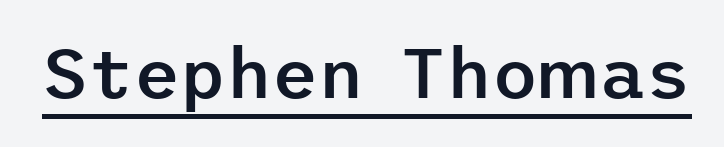
{"serif": "no", "italic": "no", "bold": "semi", "weight": "semibold", "width": "normal", "stroke_contrast": "low", "x_height": "medium", "underline": "yes", "letter_spacing": "normal", "letter_spacing_em": 0.0, "glyph_px": 71}
